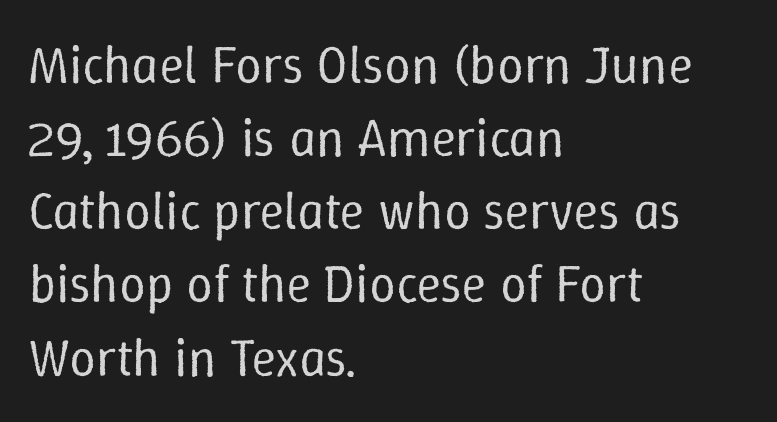
Q: Is the text bold? A: No.
Q: Is the text italic (slanted)? A: No, it is upright.
Q: Is the text underlined? A: No.
Q: How is the paragraph aligned? A: Left-aligned.
Q: Is the spacing between letters normal or unusually wide? A: Normal.
Q: Is the spacing between lines tight, normal or loose? A: Normal.
Q: Width (condensed, normal, or wide)? A: Normal.
Q: Stroke contrast? A: Low.
Q: x-height? A: Medium.
Q: Monospaced? A: No.
